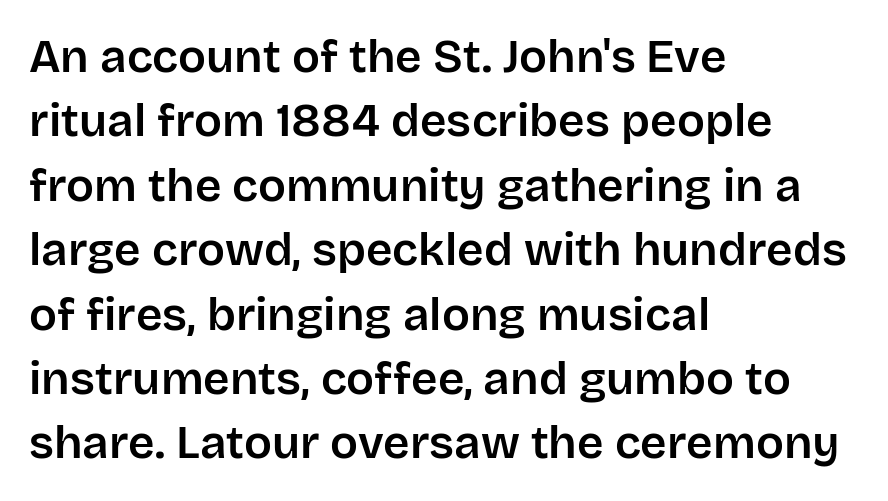
Q: Is the text italic (slanted)? A: No, it is upright.
Q: Is the typeface a serif or a sans-serif typeface? A: Sans-serif.
Q: Is the text underlined? A: No.
Q: How is the paragraph aligned? A: Left-aligned.
Q: Is the spacing between letters normal or unusually wide? A: Normal.
Q: Is the spacing between lines tight, normal or loose? A: Normal.
Q: Width (condensed, normal, or wide)? A: Normal.
Q: Stroke contrast? A: Low.
Q: x-height? A: Large.
Q: Monospaced? A: No.
